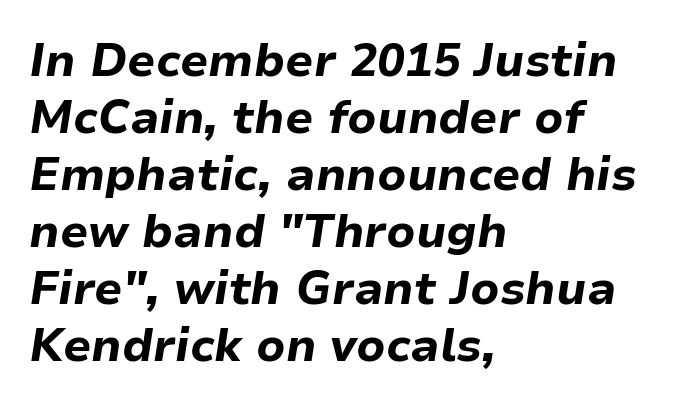
Q: Is the text bold? A: Yes.
Q: Is the text italic (slanted)? A: Yes, it leans right by about 9 degrees.
Q: Is the text underlined? A: No.
Q: How is the paragraph aligned? A: Left-aligned.
Q: Is the spacing between letters normal or unusually wide? A: Normal.
Q: Width (condensed, normal, or wide)? A: Normal.
Q: Stroke contrast? A: Low.
Q: x-height? A: Medium.
Q: Monospaced? A: No.
